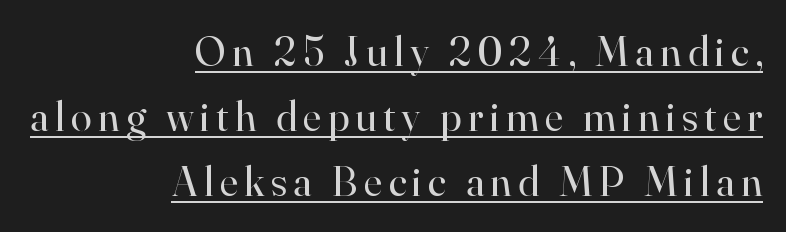
Q: Is the text bold? A: No.
Q: Is the text italic (slanted)? A: No, it is upright.
Q: Is the typeface a serif or a sans-serif typeface? A: Serif.
Q: Is the text underlined? A: Yes.
Q: How is the paragraph aligned? A: Right-aligned.
Q: Is the spacing between lines tight, normal or loose? A: Normal.
Q: Width (condensed, normal, or wide)? A: Normal.
Q: Stroke contrast? A: High.
Q: x-height? A: Small.
Q: Monospaced? A: No.
